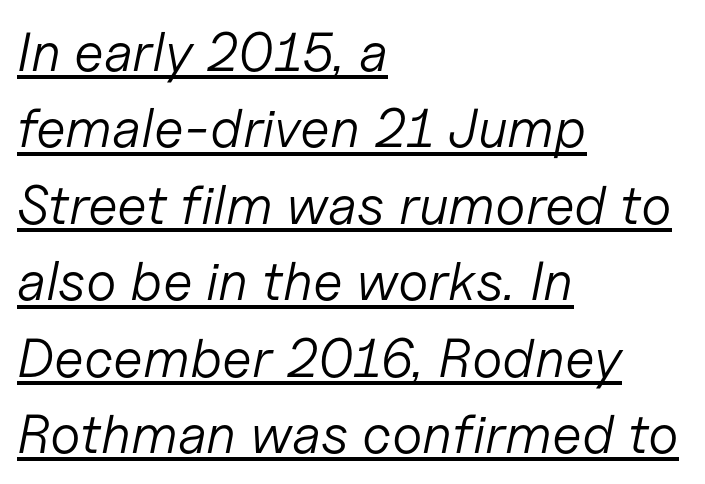
Compared with a typical body face, this is equally light or lighter still. You could not count columns in this text — the font is proportionally spaced. Compared with typical body copy, the letter spacing here is the same. Horizontally, the lines are justified to the leading edge only.
